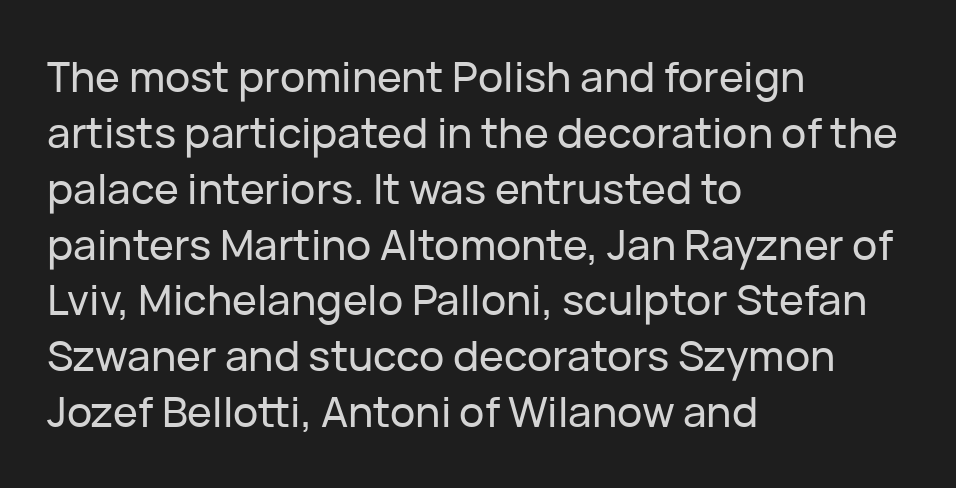
The image shows 42 px sans-serif type, upright; set left-aligned, normal line spacing (1.33x), normal letter spacing, not underlined; low stroke contrast and a medium x-height.
